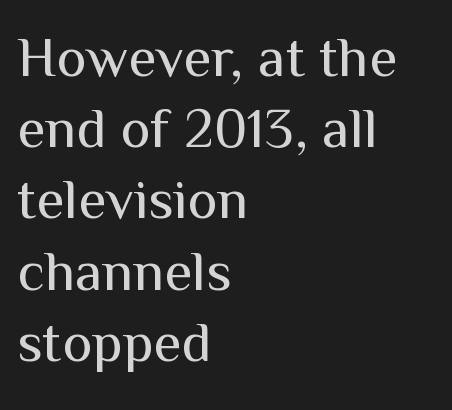
The image shows 57 px regular-weight sans-serif type, upright; set left-aligned, normal line spacing (1.25x), normal letter spacing, not underlined; medium stroke contrast and a medium x-height.
